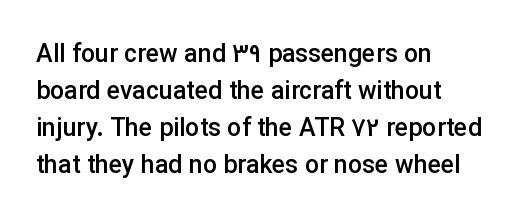
Posture: upright roman. The string is rendered with underlining switched off. Layout note: lines flush left. The line texture is even and compact thanks to regular tracking.
